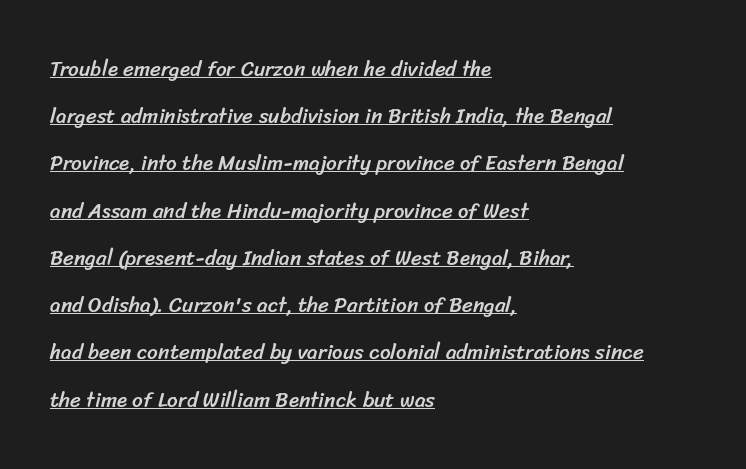
Q: Is the text underlined? A: Yes.
Q: How is the paragraph aligned? A: Left-aligned.
Q: Is the spacing between letters normal or unusually wide? A: Normal.
Q: Is the spacing between lines tight, normal or loose? A: Loose.
